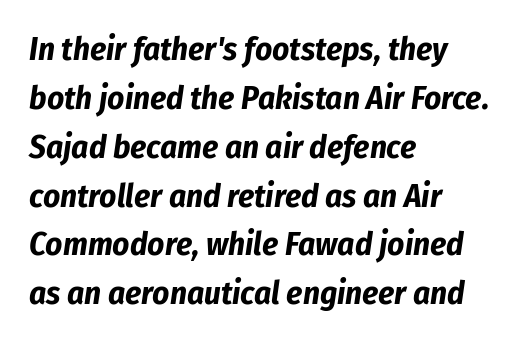
{"italic": "yes", "lean": "right", "slant_degrees": 8, "bold": "yes", "weight": "bold", "width": "condensed", "stroke_contrast": "low", "x_height": "medium", "monospaced": "no", "underline": "no", "align": "left", "line_spacing": "normal", "line_spacing_ratio": 1.48, "letter_spacing": "normal", "letter_spacing_em": 0.0, "glyph_px": 33}
